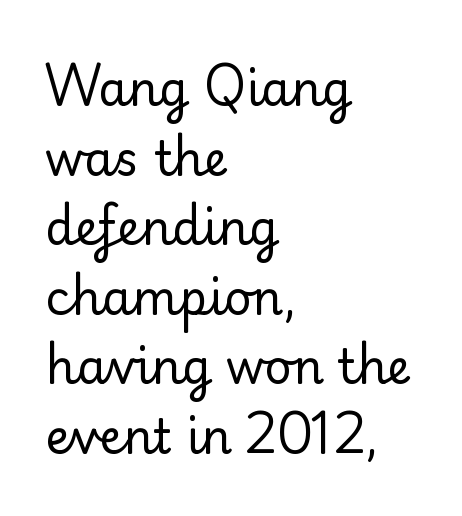
Q: Is the text bold? A: No.
Q: Is the text italic (slanted)? A: No, it is upright.
Q: Is the typeface a serif or a sans-serif typeface? A: Serif.
Q: Is the text underlined? A: No.
Q: How is the paragraph aligned? A: Left-aligned.
Q: Is the spacing between letters normal or unusually wide? A: Normal.
Q: Is the spacing between lines tight, normal or loose? A: Normal.
Q: Width (condensed, normal, or wide)? A: Normal.
Q: Stroke contrast? A: Low.
Q: x-height? A: Small.
Q: Monospaced? A: No.
